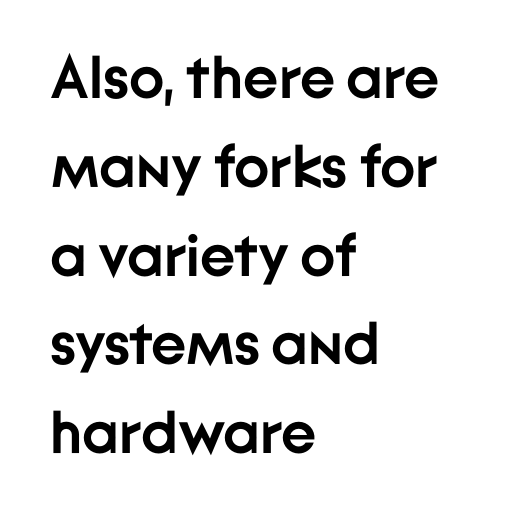
The image shows 60 px semibold sans-serif type, upright; set left-aligned, normal line spacing (1.48x), normal letter spacing, not underlined; low stroke contrast and a medium x-height.
